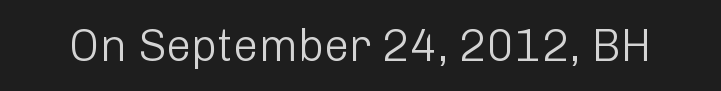
The text was rendered using a sans face with plain stroke endings. Tracking value appears to be zero — textbook default spacing. The cut favours lightness, reaching ordinary text weight at its darkest. This is the regular roman posture of the typeface. Spacing verdict: proportional, widths tailored to each character.
